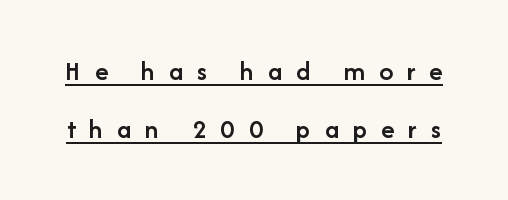
Q: Is the text bold? A: Semi-bold.
Q: Is the text italic (slanted)? A: No, it is upright.
Q: Is the typeface a serif or a sans-serif typeface? A: Sans-serif.
Q: Is the text underlined? A: Yes.
Q: Is the spacing between letters normal or unusually wide? A: Unusually wide.
Q: Is the spacing between lines tight, normal or loose? A: Loose.
Q: Width (condensed, normal, or wide)? A: Normal.
Q: Stroke contrast? A: Low.
Q: x-height? A: Medium.
Q: Monospaced? A: No.
